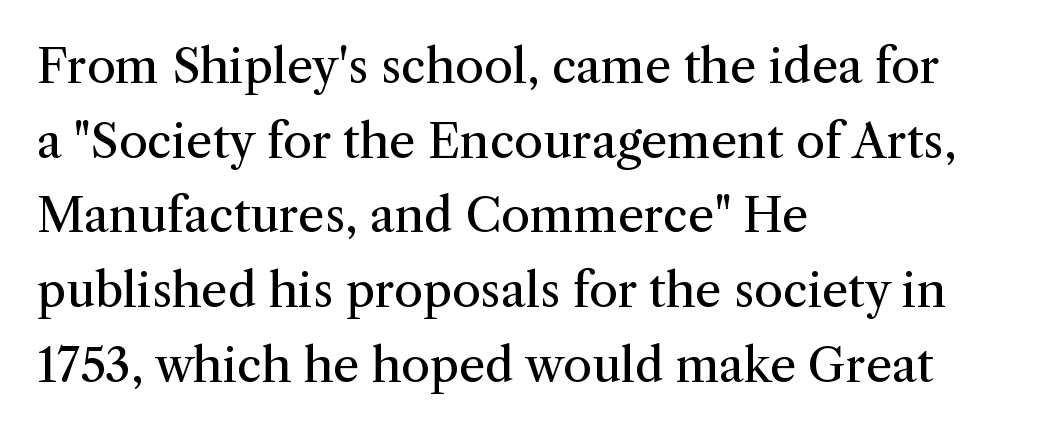
Q: Is the text bold? A: No.
Q: Is the text italic (slanted)? A: No, it is upright.
Q: Is the typeface a serif or a sans-serif typeface? A: Serif.
Q: Is the text underlined? A: No.
Q: How is the paragraph aligned? A: Left-aligned.
Q: Is the spacing between letters normal or unusually wide? A: Normal.
Q: Is the spacing between lines tight, normal or loose? A: Normal.
Q: Width (condensed, normal, or wide)? A: Normal.
Q: Stroke contrast? A: Medium.
Q: x-height? A: Medium.
Q: Monospaced? A: No.
